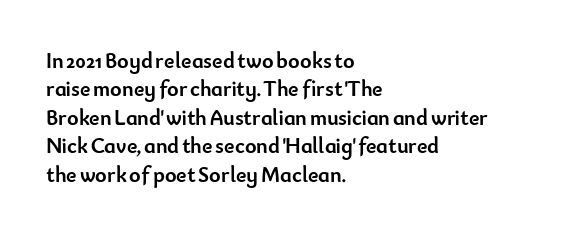
This is the regular roman posture of the typeface. The lines in this sample share a left origin and differ only in where they stop. Standard letterfit; no display-style spreading of the glyphs. Heavy-handed strokes throughout: this text is bold. The space directly below the letters is spotless.
